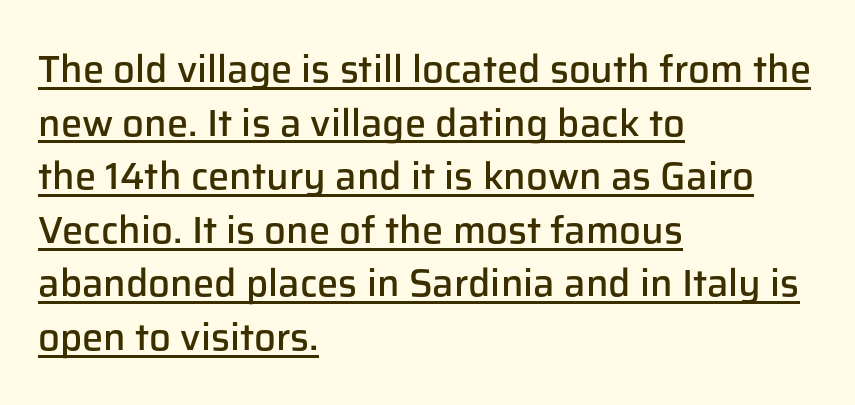
The image shows 38 px semibold sans-serif type, upright; set left-aligned, normal line spacing (1.41x), normal letter spacing, underlined; low stroke contrast and a medium x-height.
